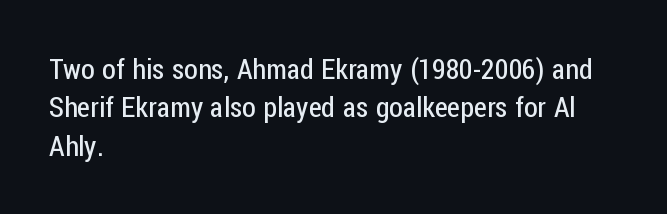
Q: Is the text bold? A: No.
Q: Is the text italic (slanted)? A: No, it is upright.
Q: Is the typeface a serif or a sans-serif typeface? A: Sans-serif.
Q: Is the text underlined? A: No.
Q: How is the paragraph aligned? A: Left-aligned.
Q: Is the spacing between letters normal or unusually wide? A: Normal.
Q: Is the spacing between lines tight, normal or loose? A: Normal.
Q: Width (condensed, normal, or wide)? A: Condensed.
Q: Stroke contrast? A: Low.
Q: x-height? A: Medium.
Q: Monospaced? A: No.
